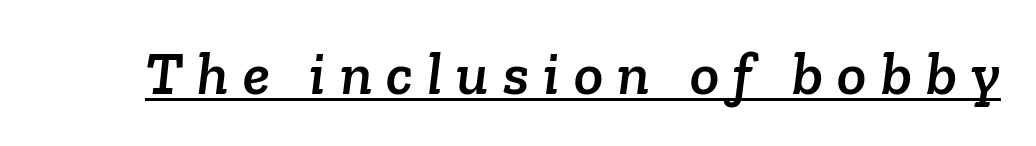
The image shows 61 px serif type; set unusually wide letter spacing (+0.23 em), underlined; low stroke contrast and a medium x-height.
